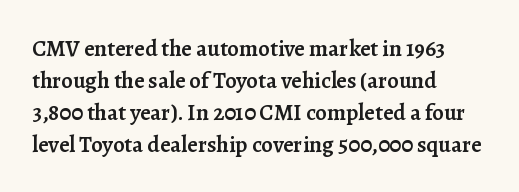
Q: Is the text bold? A: Semi-bold.
Q: Is the text italic (slanted)? A: No, it is upright.
Q: Is the text underlined? A: No.
Q: How is the paragraph aligned? A: Left-aligned.
Q: Is the spacing between letters normal or unusually wide? A: Normal.
Q: Is the spacing between lines tight, normal or loose? A: Normal.
